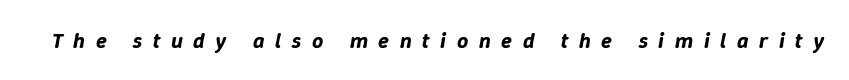
Students, note that the glyphs here are deliberately spaced far apart. It's the slanting kind of type. The zone under the glyphs is completely vacant.
